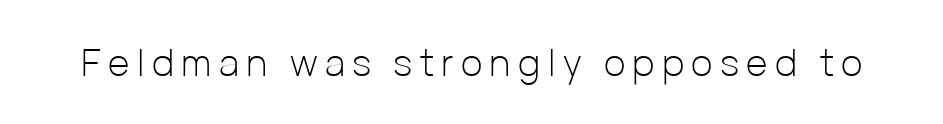
{"serif": "no", "italic": "no", "bold": "no", "weight": "light", "width": "normal", "stroke_contrast": "low", "x_height": "medium", "monospaced": "no", "underline": "no", "letter_spacing": "wide", "letter_spacing_em": 0.2, "glyph_px": 37}
